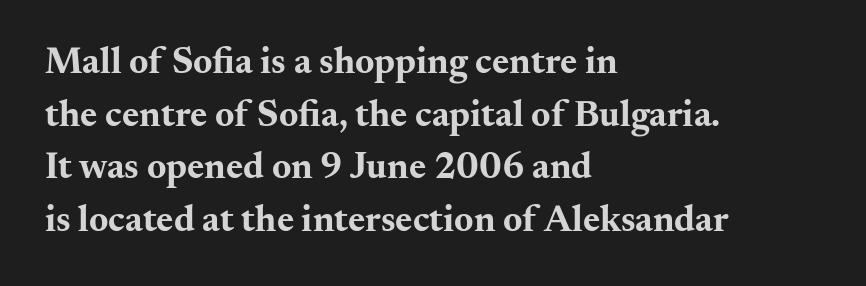
The image shows 37 px bold, wide serif type, upright; set left-aligned, normal line spacing (1.42x), normal letter spacing, not underlined; medium stroke contrast and a small x-height.
